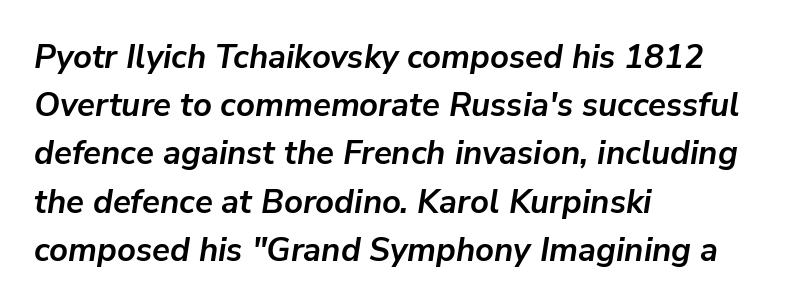
Q: Is the text bold? A: Yes.
Q: Is the text italic (slanted)? A: Yes, it leans right by about 9 degrees.
Q: Is the text underlined? A: No.
Q: How is the paragraph aligned? A: Left-aligned.
Q: Is the spacing between letters normal or unusually wide? A: Normal.
Q: Is the spacing between lines tight, normal or loose? A: Normal.
Q: Width (condensed, normal, or wide)? A: Normal.
Q: Stroke contrast? A: Low.
Q: x-height? A: Medium.
Q: Monospaced? A: No.
